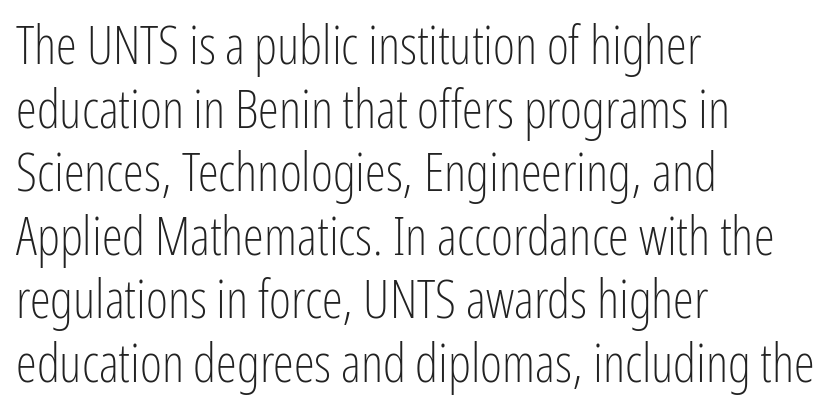
Q: Is the text bold? A: No.
Q: Is the text italic (slanted)? A: No, it is upright.
Q: Is the typeface a serif or a sans-serif typeface? A: Sans-serif.
Q: Is the text underlined? A: No.
Q: How is the paragraph aligned? A: Left-aligned.
Q: Is the spacing between letters normal or unusually wide? A: Normal.
Q: Width (condensed, normal, or wide)? A: Condensed.
Q: Stroke contrast? A: Low.
Q: x-height? A: Medium.
Q: Monospaced? A: No.
